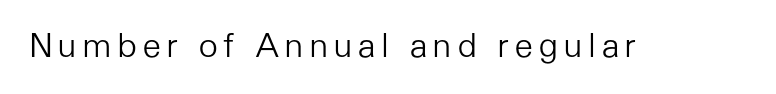
Spacing verdict: proportional, widths tailored to each character. I'd call this a sans setting — the letters go barefoot. Nope, not italic — everything's standing straight. The words here are not underlined. Stems and bowls with no extra thickness — not bold.
